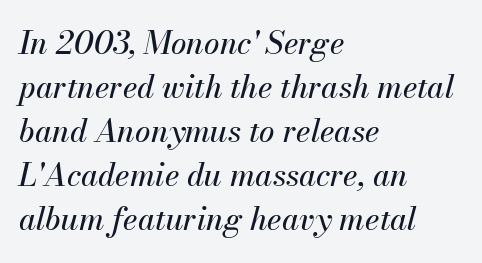
The image shows 31 px text type, italic (leaning right); set left-aligned, normal line spacing (1.42x), normal letter spacing, not underlined; medium stroke contrast and a small x-height.
